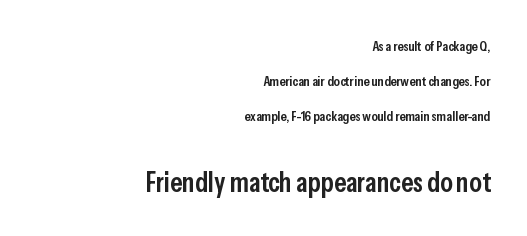
The lettering stays uniformly vertical, giving the passage a roman look. A student would notice the bottom passage is typeset larger than what precedes it. Glance below the letters and you will spot only blank space. Is the type bold? Partly — it's a semibold, heavier than regular but not fully bold. Check where the strokes stop: nothing finishes them off — pure sans.
